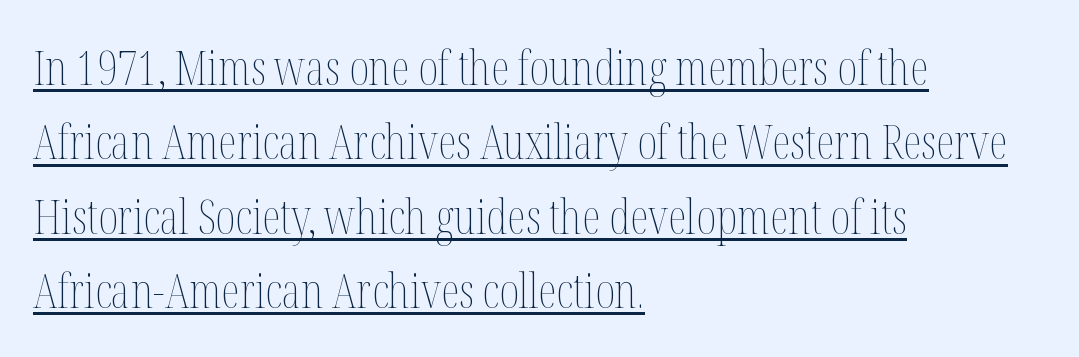
The image shows 48 px thin, condensed type, upright; set left-aligned, normal line spacing (1.55x), normal letter spacing, underlined; medium stroke contrast and a medium x-height.
